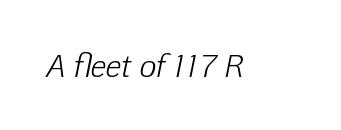
{"italic": "yes", "lean": "right", "slant_degrees": 12, "bold": "no", "weight": "light", "width": "normal", "stroke_contrast": "low", "x_height": "medium", "monospaced": "no", "underline": "no", "letter_spacing": "normal", "letter_spacing_em": 0.0, "glyph_px": 29}
